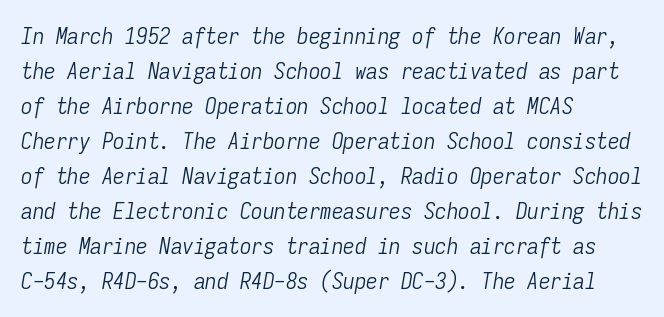
Q: Is the text bold? A: No.
Q: Is the text italic (slanted)? A: Yes, it leans right by about 9 degrees.
Q: Is the text underlined? A: No.
Q: How is the paragraph aligned? A: Left-aligned.
Q: Is the spacing between letters normal or unusually wide? A: Normal.
Q: Is the spacing between lines tight, normal or loose? A: Normal.
